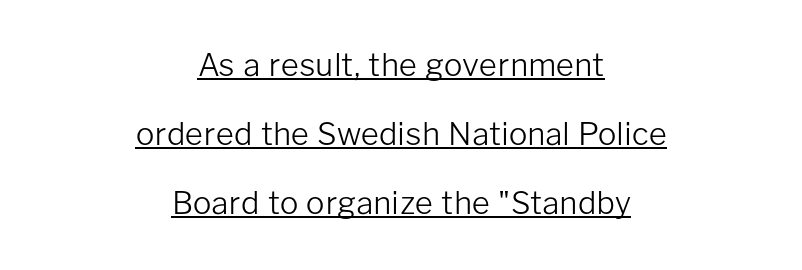
{"serif": "no", "italic": "no", "bold": "no", "weight": "light", "width": "normal", "stroke_contrast": "low", "x_height": "medium", "monospaced": "no", "underline": "yes", "align": "center", "line_spacing": "loose", "line_spacing_ratio": 2.23, "letter_spacing": "normal", "letter_spacing_em": 0.0, "glyph_px": 31}
